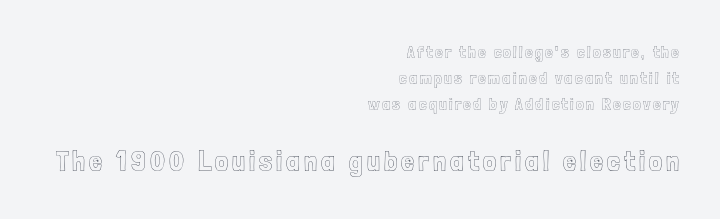
{"italic": "no", "width": "condensed", "x_height": "medium", "monospaced": "no", "underline": "no", "align": "right", "line_spacing": "normal", "line_spacing_ratio": 1.54, "larger_block": "second", "size_ratio": 1.71, "glyph_px": 29}
